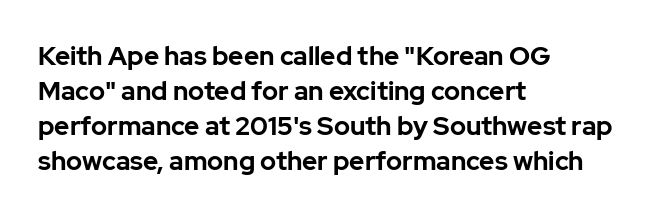
The baseline area is clear. The lines in this sample share a left origin and differ only in where they stop. The type is set solid horizontally, with unmodified tracking. Compared with typical paragraphs, the rows here are spaced about the same. Thick stems and heavy bowls — unmistakably bold. Ascenders rise straight up at ninety degrees.
